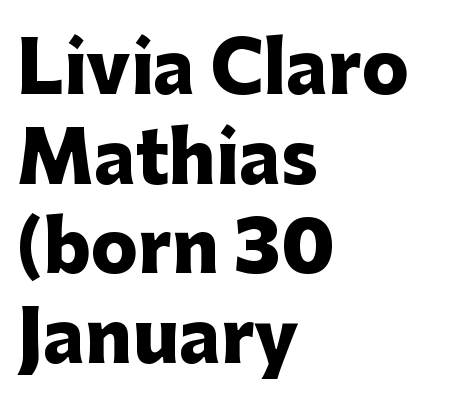
The image shows 70 px heavy sans-serif type, upright; set left-aligned, normal line spacing (1.28x), normal letter spacing, not underlined; low stroke contrast and a medium x-height.
